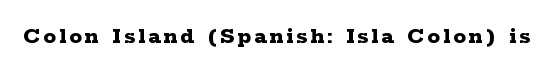
{"italic": "no", "bold": "yes", "underline": "no", "glyph_px": 25}
